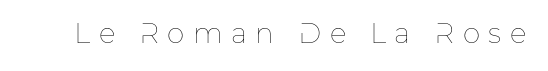
The image shows 28 px thin type, upright; set unusually wide letter spacing (+0.3 em), not underlined; low stroke contrast and a medium x-height.
